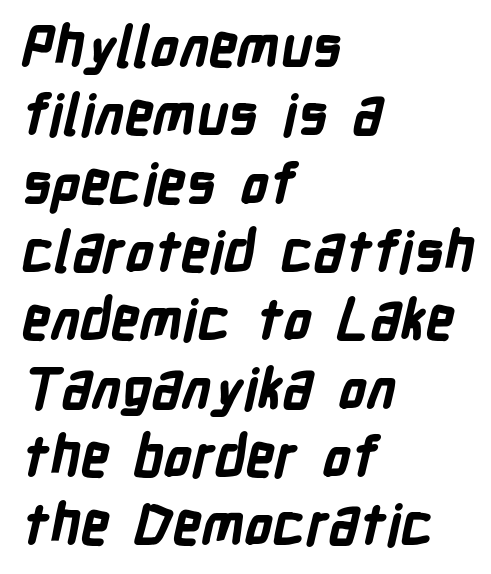
{"serif": "no", "bold": "yes", "weight": "bold", "width": "condensed", "stroke_contrast": "low", "x_height": "medium", "monospaced": "no", "underline": "no", "align": "left", "line_spacing_ratio": 1.22, "letter_spacing": "normal", "letter_spacing_em": 0.0, "glyph_px": 56}
